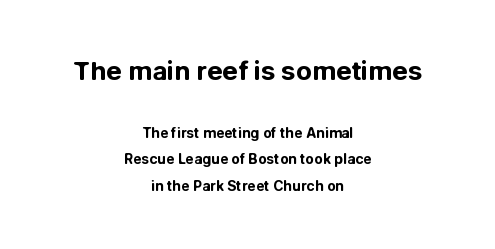
{"italic": "no", "bold": "yes", "underline": "no", "align": "center", "line_spacing_ratio": 1.89, "letter_spacing": "normal", "letter_spacing_em": 0.0, "larger_block": "first", "size_ratio": 1.86, "glyph_px": 26}
